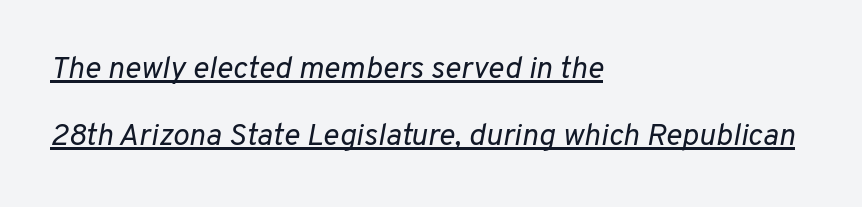
The image shows 31 px regular-weight type, italic (leaning right); set left-aligned, loose line spacing (2.16x), normal letter spacing, underlined; low stroke contrast and a medium x-height.
